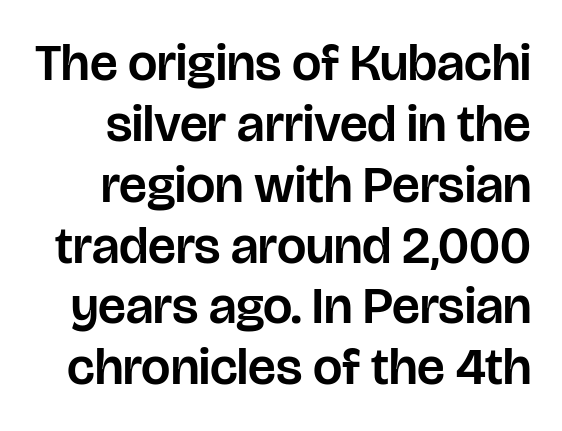
Only glyphs here, with clear space below each row. The letters stand straight up with perfectly vertical stems. Check where the strokes stop: nothing finishes them off — pure sans. These lines keep a tight, regular rhythm from letter to letter. You could not count columns in this text — the font is proportionally spaced.
